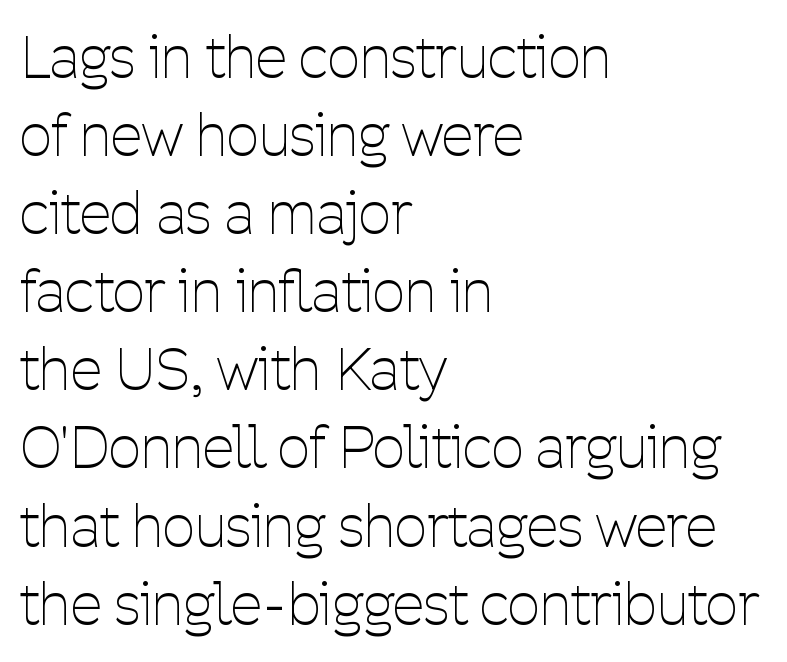
Q: Is the text bold? A: No.
Q: Is the text italic (slanted)? A: No, it is upright.
Q: Is the typeface a serif or a sans-serif typeface? A: Sans-serif.
Q: Is the text underlined? A: No.
Q: How is the paragraph aligned? A: Left-aligned.
Q: Is the spacing between letters normal or unusually wide? A: Normal.
Q: Is the spacing between lines tight, normal or loose? A: Normal.
Q: Width (condensed, normal, or wide)? A: Condensed.
Q: Stroke contrast? A: Low.
Q: x-height? A: Medium.
Q: Monospaced? A: No.
